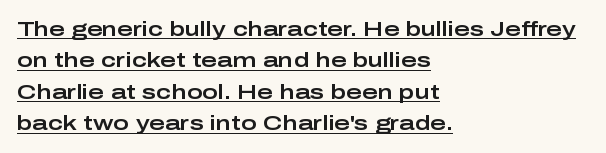
The image shows 21 px text type, upright; set left-aligned, normal line spacing (1.5x), normal letter spacing, underlined.
